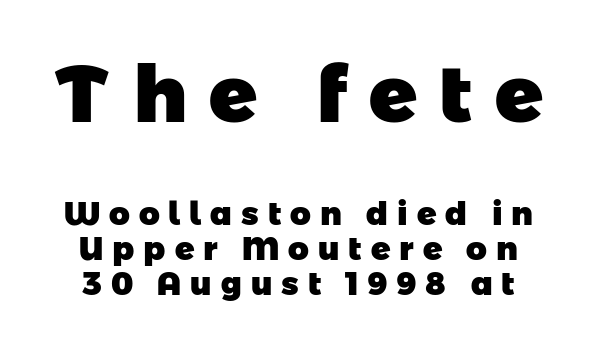
The image shows 79 px heavy sans-serif type; set tight line spacing (1.09x), unusually wide letter spacing (+0.28 em), not underlined; the first (top) block is 2.47x larger; low stroke contrast and a medium x-height.
